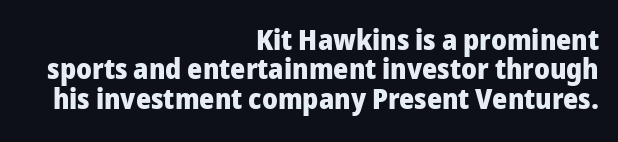
Q: Is the text bold? A: Yes.
Q: Is the text italic (slanted)? A: No, it is upright.
Q: Is the typeface a serif or a sans-serif typeface? A: Sans-serif.
Q: Is the text underlined? A: No.
Q: How is the paragraph aligned? A: Right-aligned.
Q: Is the spacing between letters normal or unusually wide? A: Normal.
Q: Is the spacing between lines tight, normal or loose? A: Tight.
Q: Width (condensed, normal, or wide)? A: Normal.
Q: Stroke contrast? A: Low.
Q: x-height? A: Medium.
Q: Monospaced? A: No.
